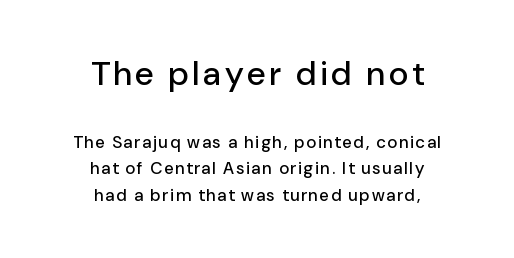
{"serif": "no", "italic": "no", "width": "normal", "stroke_contrast": "low", "x_height": "medium", "monospaced": "no", "underline": "no", "align": "center", "line_spacing": "normal", "line_spacing_ratio": 1.55, "larger_block": "first", "size_ratio": 2.0, "glyph_px": 34}
